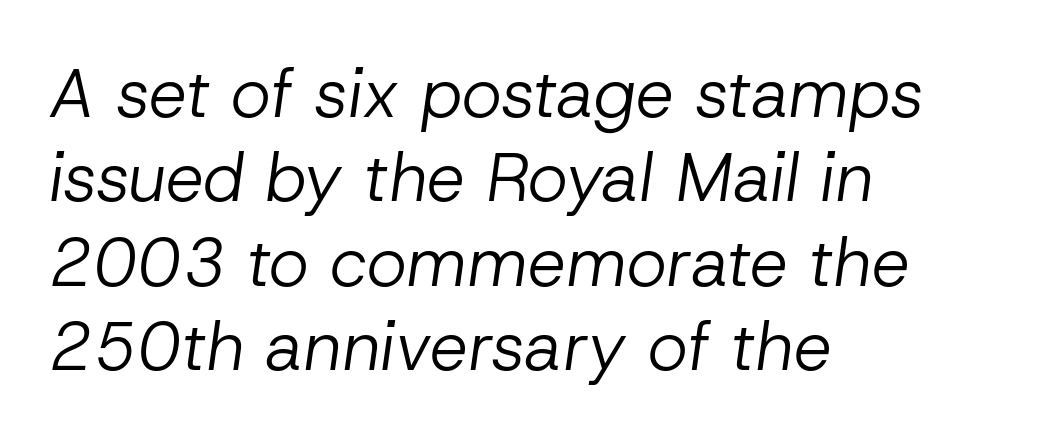
The image shows 68 px regular-weight type, italic (leaning right); set left-aligned, line spacing 1.24x, normal letter spacing, not underlined; low stroke contrast and a medium x-height.
